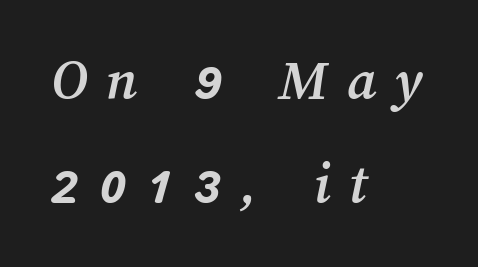
Q: Is the text underlined? A: No.
Q: How is the paragraph aligned? A: Left-aligned.
Q: Is the spacing between letters normal or unusually wide? A: Unusually wide.
Q: Width (condensed, normal, or wide)? A: Normal.
Q: Stroke contrast? A: Medium.
Q: x-height? A: Medium.
Q: Monospaced? A: No.
